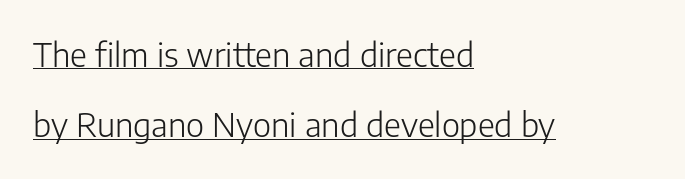
The image shows 33 px light sans-serif type, upright; set left-aligned, loose line spacing (2.13x), normal letter spacing, underlined; low stroke contrast and a medium x-height.
